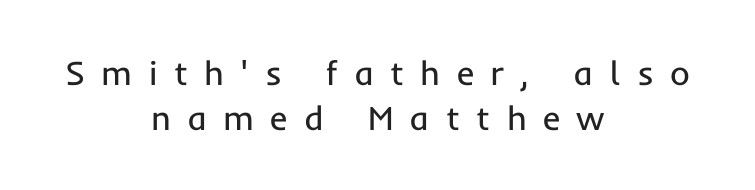
The image shows 34 px regular-weight sans-serif type, upright; set centered, normal line spacing (1.31x), unusually wide letter spacing (+0.48 em), not underlined; low stroke contrast and a medium x-height.
